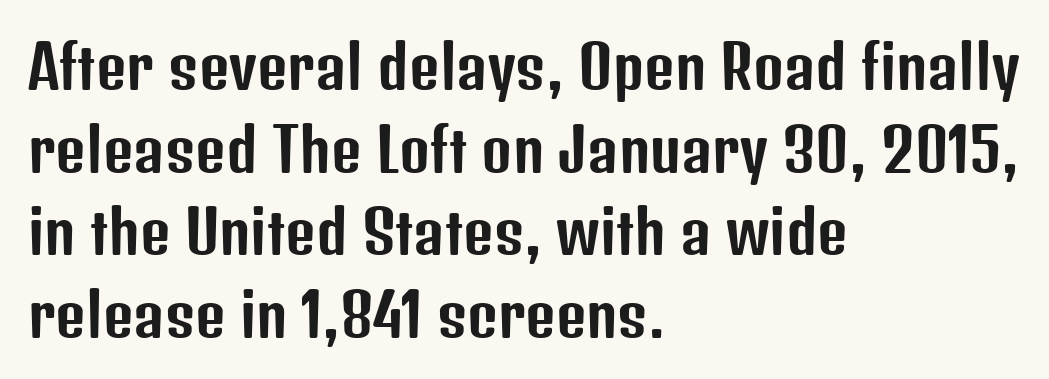
Here the designer chose a conventional face with non-uniform glyph widths. Summary of vertical rhythm: regular, with standard interline spacing. Letter spacing: default. Italic? Not at all — the glyphs are vertical. Each line starts at the same left margin while the right side varies. The designer went with a sans here, leaving each stem footless.
